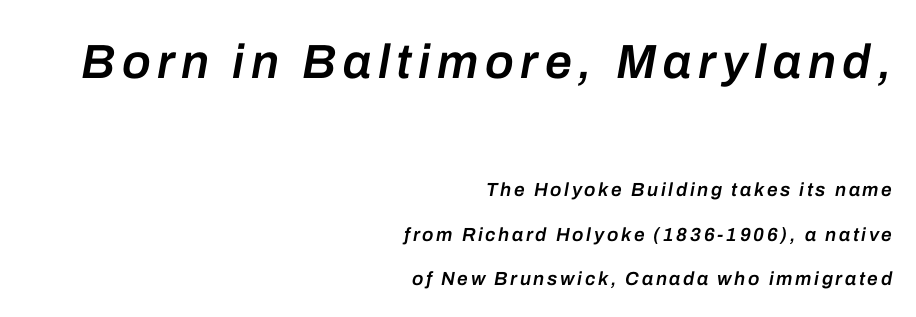
The image shows 48 px semibold type, italic (leaning right); set right-aligned, loose line spacing (2.33x), not underlined; the first (top) block is 2.53x larger; low stroke contrast and a medium x-height.
